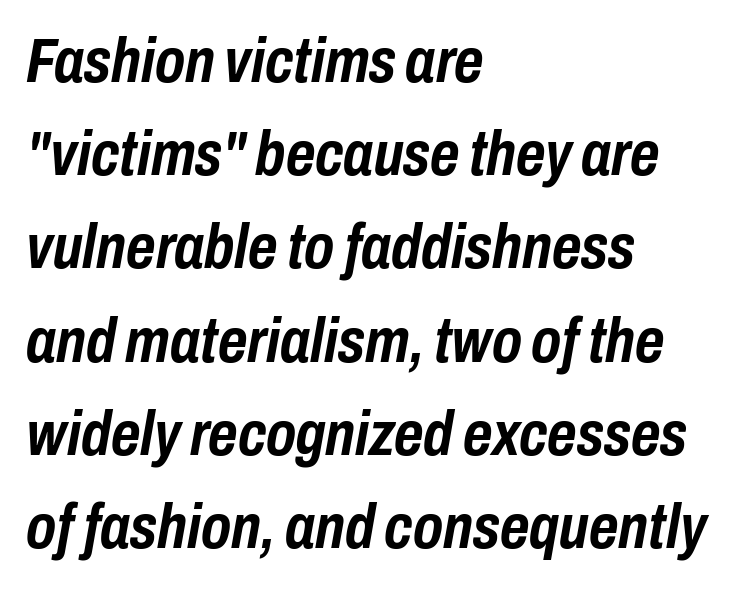
Heavy-handed strokes throughout: this text is bold. The passage shown stacks its lines at a standard gap. Characters follow at the spacing the type designer built in. Lines of text with bare space underneath. Here the designer chose a conventional face with non-uniform glyph widths. In terms of posture, this sample is oblique.
